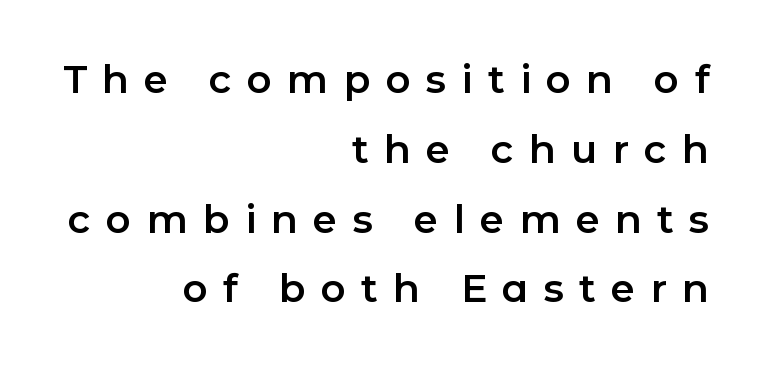
Q: Is the text italic (slanted)? A: No, it is upright.
Q: Is the typeface a serif or a sans-serif typeface? A: Sans-serif.
Q: Is the text underlined? A: No.
Q: How is the paragraph aligned? A: Right-aligned.
Q: Is the spacing between letters normal or unusually wide? A: Unusually wide.
Q: Width (condensed, normal, or wide)? A: Normal.
Q: Stroke contrast? A: Low.
Q: x-height? A: Medium.
Q: Monospaced? A: No.
